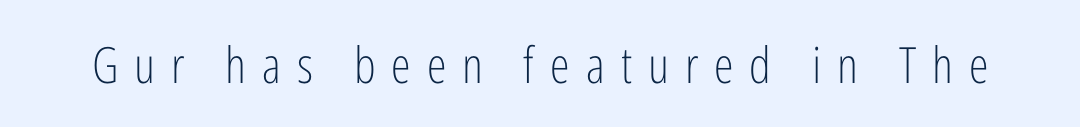
The image shows 50 px light, condensed sans-serif type, upright; set unusually wide letter spacing (+0.32 em), not underlined; low stroke contrast and a medium x-height.
